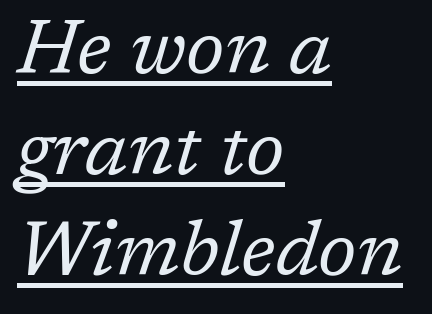
Looks like regular typesetting: each glyph gets only the width it needs. Successive baselines arrive at the customary interval. The face used here appears with an underline applied. Every row of glyphs begins at an identical x-position on the left. The specimen reads as italic at a glance.
